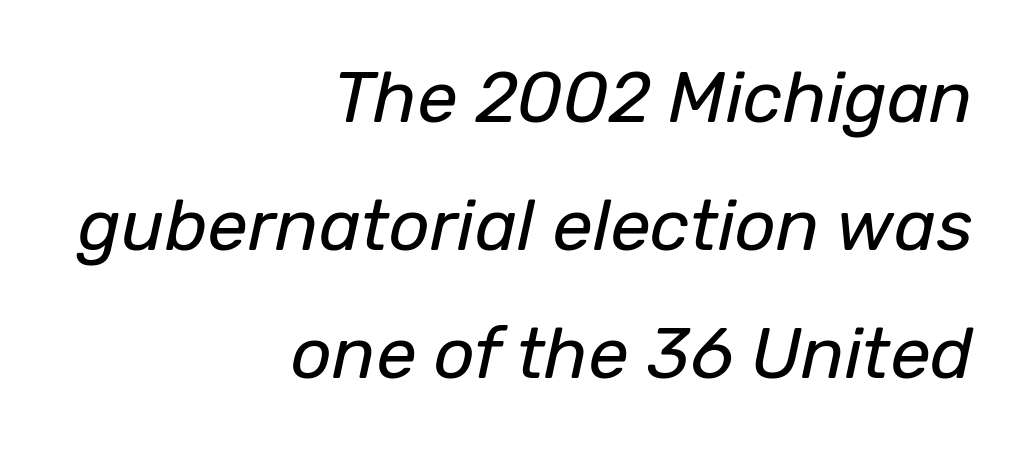
{"italic": "yes", "lean": "right", "slant_degrees": 12, "bold": "no", "weight": "regular", "width": "normal", "stroke_contrast": "low", "x_height": "medium", "monospaced": "no", "underline": "no", "align": "right", "line_spacing_ratio": 1.78, "letter_spacing": "normal", "letter_spacing_em": 0.0, "glyph_px": 72}
